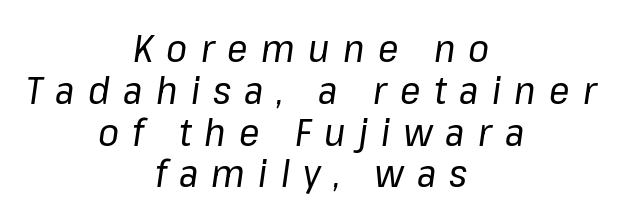
Q: Is the text bold? A: No.
Q: Is the text italic (slanted)? A: Yes, it leans right by about 8 degrees.
Q: Is the text underlined? A: No.
Q: How is the paragraph aligned? A: Centered.
Q: Is the spacing between letters normal or unusually wide? A: Unusually wide.
Q: Is the spacing between lines tight, normal or loose? A: Tight.
Q: Width (condensed, normal, or wide)? A: Normal.
Q: Stroke contrast? A: Low.
Q: x-height? A: Medium.
Q: Monospaced? A: No.
